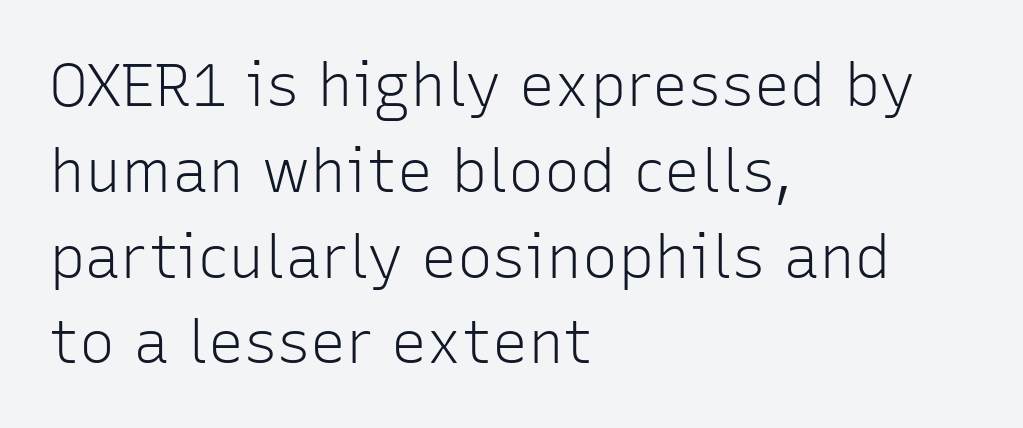
{"serif": "no", "italic": "no", "bold": "no", "weight": "light", "width": "normal", "stroke_contrast": "low", "x_height": "medium", "monospaced": "no", "underline": "no", "align": "left", "line_spacing": "normal", "line_spacing_ratio": 1.43, "letter_spacing": "normal", "letter_spacing_em": 0.0, "glyph_px": 60}
